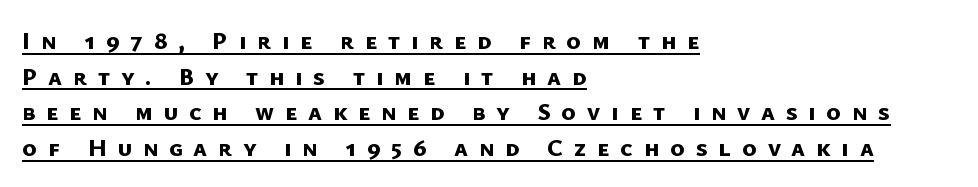
{"bold": "yes", "underline": "yes", "align": "left", "line_spacing": "normal", "line_spacing_ratio": 1.43, "letter_spacing": "wide", "letter_spacing_em": 0.43, "glyph_px": 25}
